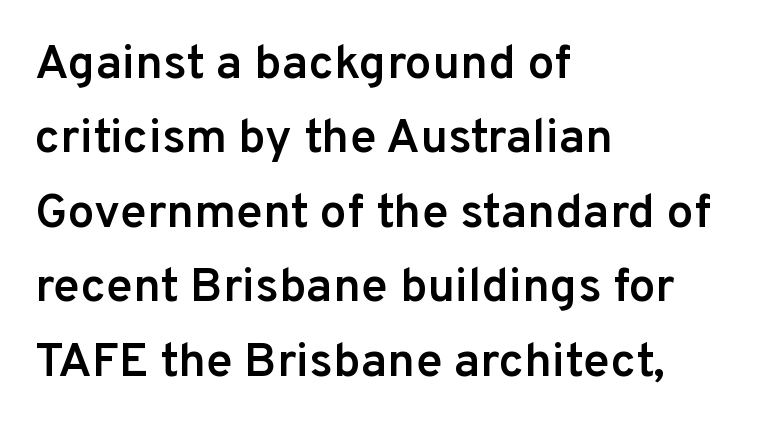
Left-aligned paragraph, ragged on the right. Rows of type keep a routine distance in the vertical direction. This rendering features lettering with no underline. The passage shown is semibold, sitting just below true bold. Style check: upright. What kind of face is this? One without serifs — a sans.
